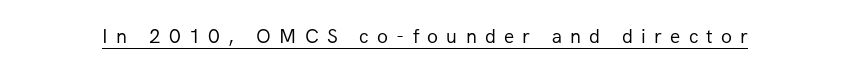
{"italic": "no", "bold": "no", "underline": "yes", "letter_spacing": "wide", "letter_spacing_em": 0.41, "glyph_px": 20}
